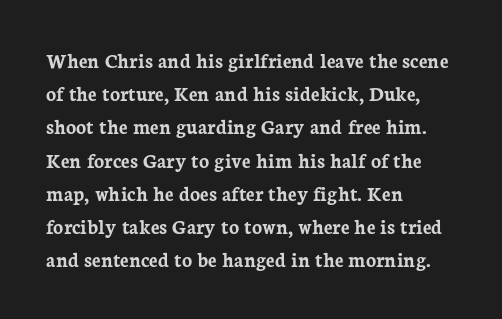
The font is running at its bold setting. Letters rest on an invisible, unmarked baseline. Students, note that the glyphs here touch the page at normal intervals. The rendering anchors every line to the left-hand side.
